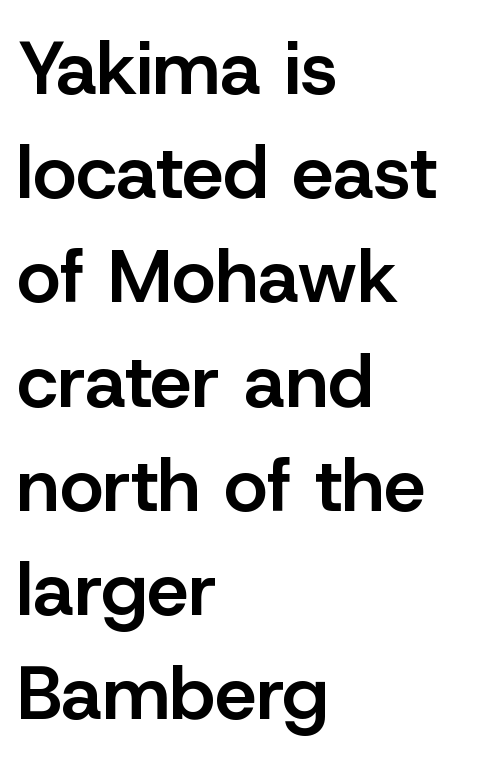
The image shows 75 px semibold sans-serif type, upright; set left-aligned, normal line spacing (1.39x), normal letter spacing, not underlined; low stroke contrast and a medium x-height.
